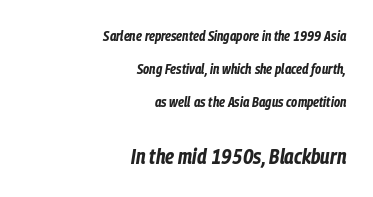
{"italic": "yes", "lean": "right", "slant_degrees": 9, "bold": "yes", "underline": "no", "align": "right", "line_spacing": "loose", "line_spacing_ratio": 2.37, "letter_spacing": "normal", "letter_spacing_em": 0.0, "larger_block": "second", "size_ratio": 1.5, "glyph_px": 21}
